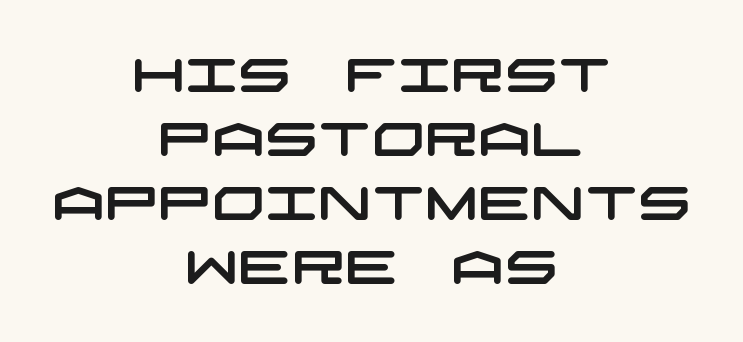
{"serif": "no", "width": "wide", "stroke_contrast": "low", "x_height": "large", "underline": "no", "align": "center", "line_spacing": "normal", "line_spacing_ratio": 1.36, "letter_spacing": "normal", "letter_spacing_em": 0.0, "glyph_px": 47}
